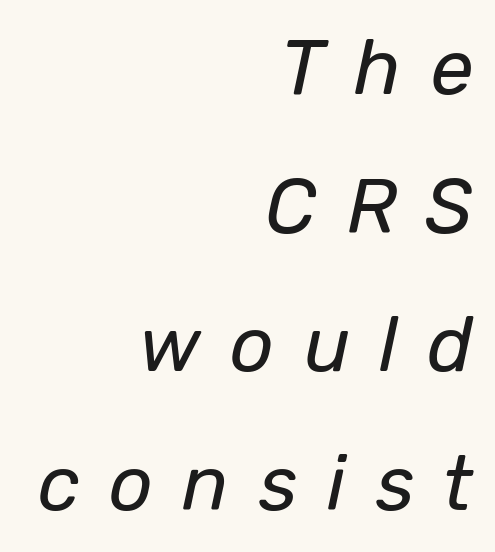
{"italic": "yes", "lean": "right", "slant_degrees": 12, "bold": "no", "weight": "regular", "width": "normal", "stroke_contrast": "low", "x_height": "medium", "monospaced": "no", "underline": "no", "align": "right", "line_spacing_ratio": 1.8, "letter_spacing": "wide", "letter_spacing_em": 0.38, "glyph_px": 77}
